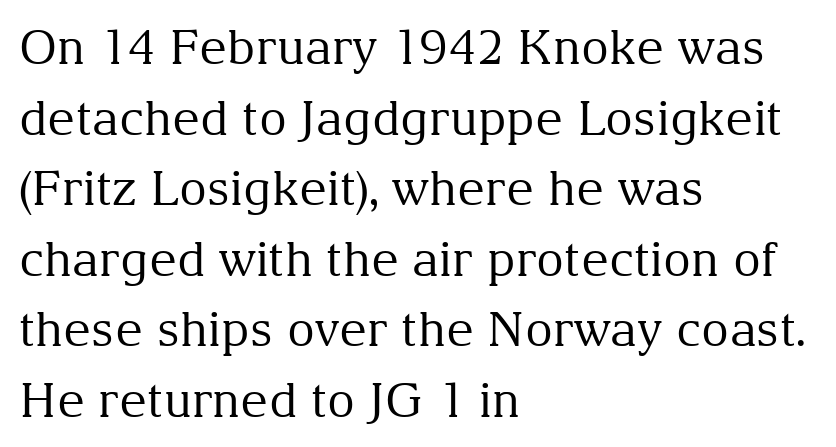
The image shows 48 px regular-weight serif type, upright; set left-aligned, normal line spacing (1.47x), normal letter spacing, not underlined; medium stroke contrast and a medium x-height.
